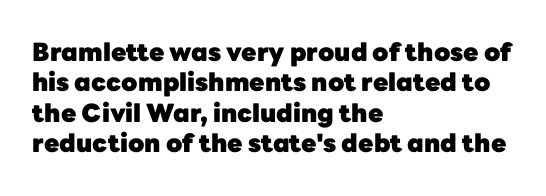
Q: Is the text bold? A: Yes.
Q: Is the text italic (slanted)? A: No, it is upright.
Q: Is the text underlined? A: No.
Q: How is the paragraph aligned? A: Left-aligned.
Q: Is the spacing between letters normal or unusually wide? A: Normal.
